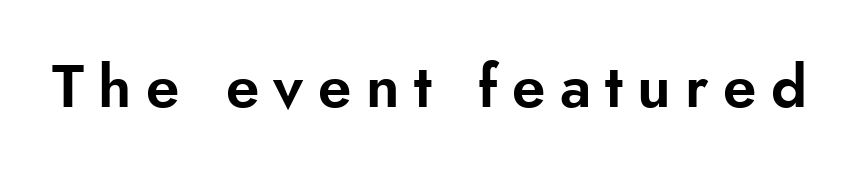
The image shows 60 px sans-serif type, upright; set unusually wide letter spacing (+0.24 em), not underlined; low stroke contrast and a small x-height.
